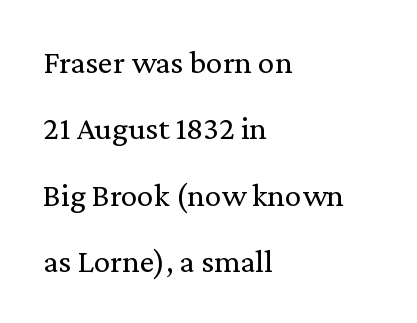
The image shows 33 px regular-weight serif type, upright; set left-aligned, loose line spacing (2.01x), normal letter spacing, not underlined; low stroke contrast and a medium x-height.
